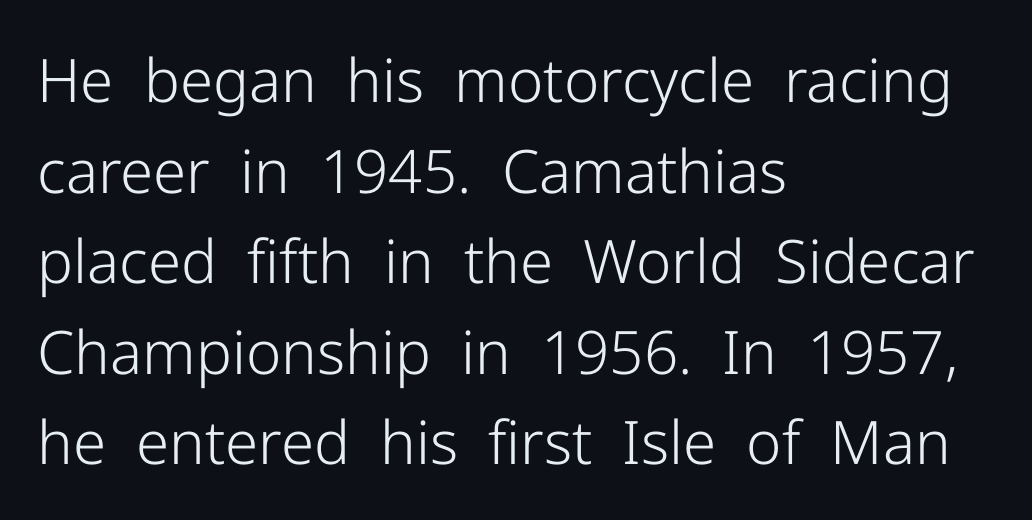
Every stem runs plumb, perpendicular to the baseline. Which margin do the lines hug? The left one — the right edge is uneven. A typesetter would call this leading conventional body-copy spacing. The type family on display is of the sans-serif kind.
